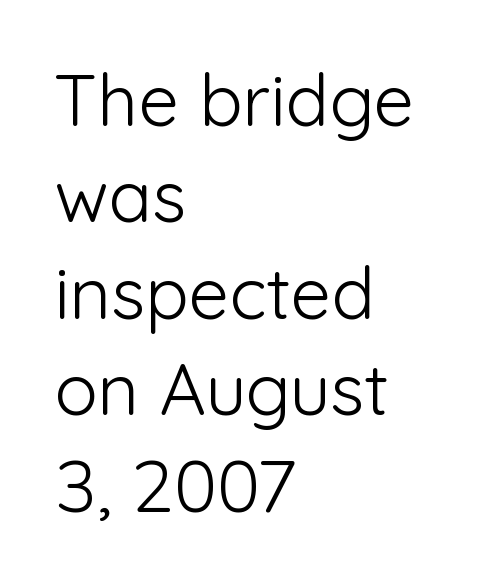
The image shows 72 px light sans-serif type, upright; set left-aligned, normal line spacing (1.34x), normal letter spacing, not underlined; low stroke contrast and a medium x-height.
